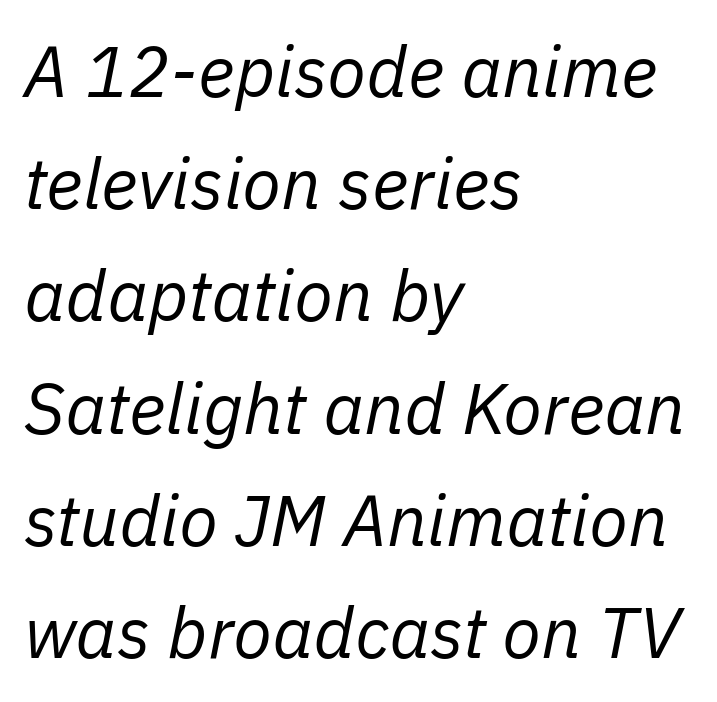
Quick note: underline off. Is the type slanted? Yes — the strokes lean at a clear angle. Tracking here is standard; glyphs follow each other at the usual distance. Quick note: interline space is typical. These lines are rendered in a variable-pitch font. Short and long lines alike share a common starting point at left.
